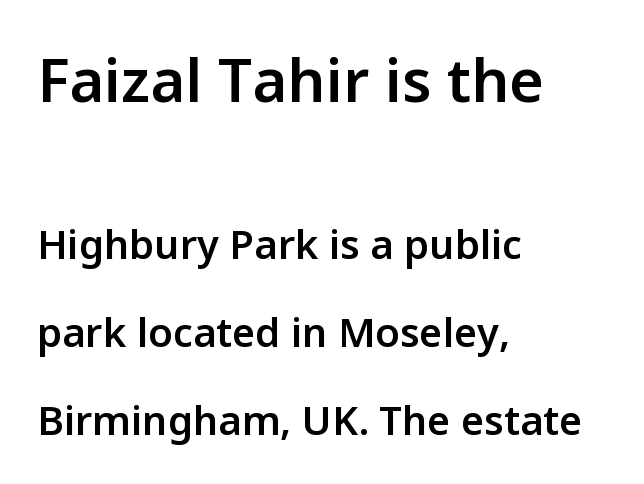
The image shows 60 px semibold sans-serif type, upright; set left-aligned, loose line spacing (2.19x), normal letter spacing, not underlined; the first (top) block is 1.5x larger; low stroke contrast and a medium x-height.
